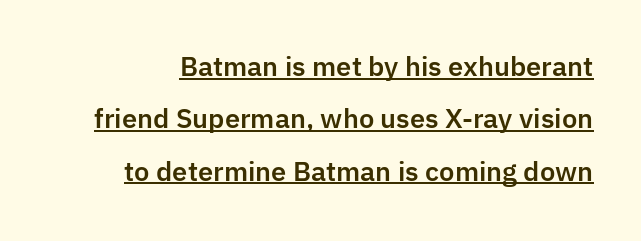
The lettering holds an erect, upright posture throughout. Looks like someone drew a line under every word here. The space between consecutive lines is lavish. Short note: letters normally spaced.
